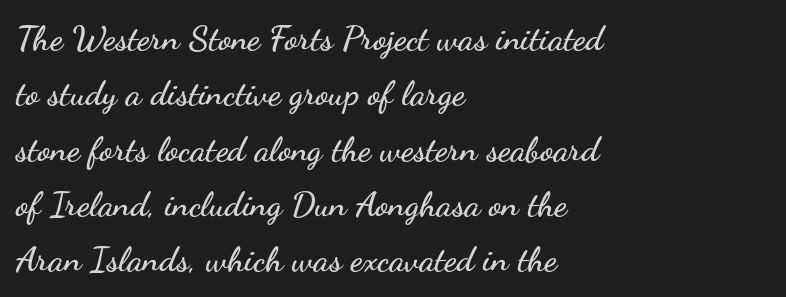
The image shows 35 px wide sans-serif type; set left-aligned, normal line spacing (1.58x), normal letter spacing, not underlined; low stroke contrast and a small x-height.
